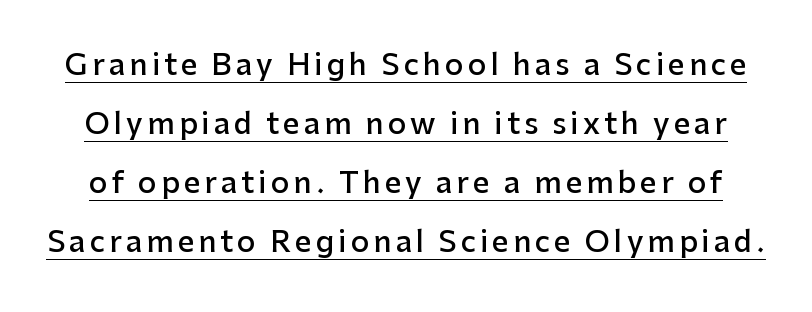
The image shows 29 px semibold sans-serif type, upright; set loose line spacing (2.04x), underlined; low stroke contrast and a medium x-height.
